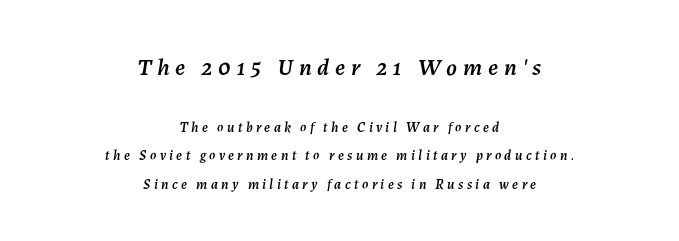
Leftover space on each line is divided equally before and after the words. Students, note that the glyphs here are deliberately spaced far apart. The lines are spread far apart with generous leading. Which of the two is more prominent by size? The first, at the top. The axis of the letterforms is tilted away from vertical. Each row of text sits above clean, open space.
